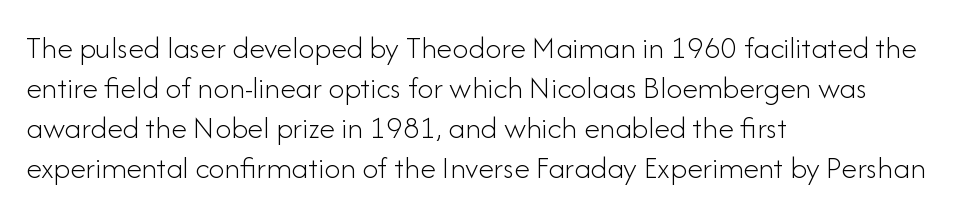
The image shows 32 px light sans-serif type, upright; set left-aligned, normal line spacing (1.25x), normal letter spacing, not underlined; low stroke contrast and a small x-height.
